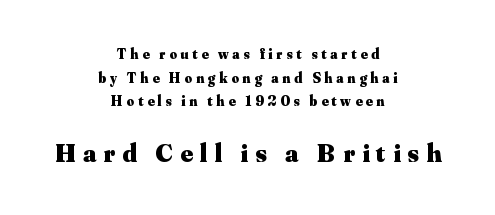
Q: Is the text bold? A: Yes.
Q: Is the text italic (slanted)? A: No, it is upright.
Q: Is the text underlined? A: No.
Q: How is the paragraph aligned? A: Centered.
Q: Is the spacing between letters normal or unusually wide? A: Unusually wide.
Q: Is the spacing between lines tight, normal or loose? A: Normal.
Q: Which block of text is set in a larger size, the first (top) or the second (bottom)? A: The second (bottom) one.
